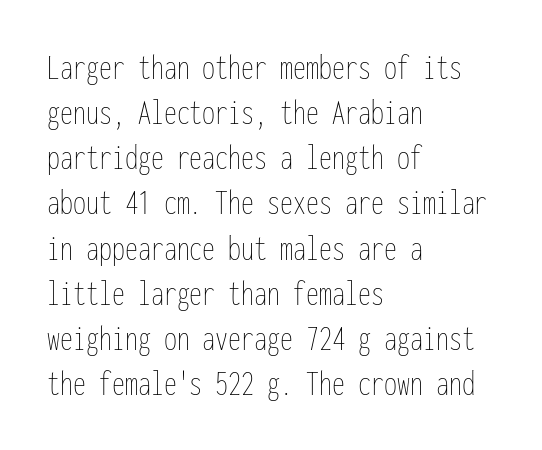
{"italic": "no", "bold": "no", "weight": "thin", "width": "condensed", "stroke_contrast": "low", "x_height": "medium", "monospaced": "yes", "underline": "no", "align": "left", "line_spacing_ratio": 1.22, "letter_spacing": "normal", "letter_spacing_em": 0.0, "glyph_px": 37}
